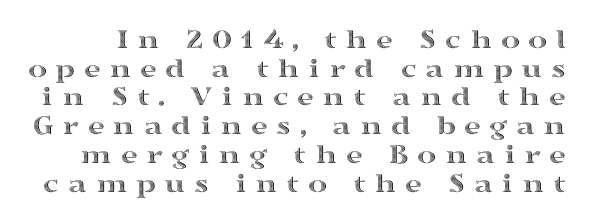
Q: Is the text italic (slanted)? A: No, it is upright.
Q: Is the text underlined? A: No.
Q: Is the spacing between letters normal or unusually wide? A: Unusually wide.
Q: Is the spacing between lines tight, normal or loose? A: Tight.
Q: Width (condensed, normal, or wide)? A: Wide.
Q: x-height? A: Medium.
Q: Monospaced? A: No.
